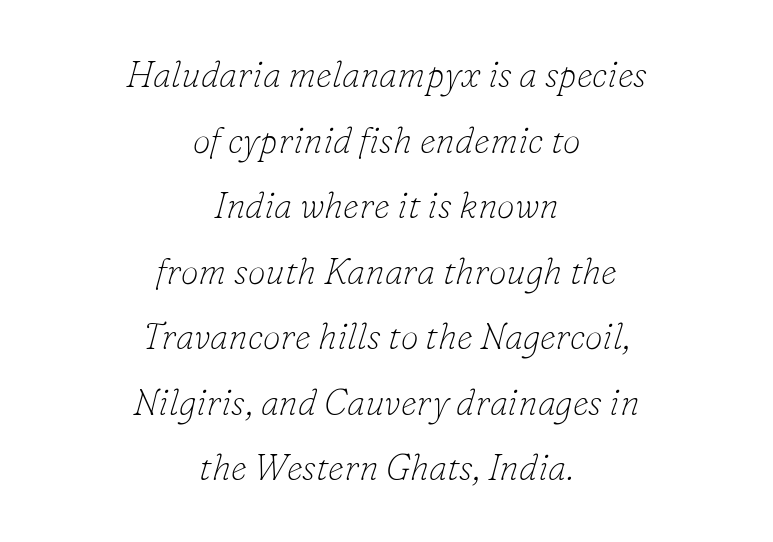
The image shows 36 px thin serif type, italic (leaning right); set centered, line spacing 1.82x, normal letter spacing, not underlined; low stroke contrast and a small x-height.
